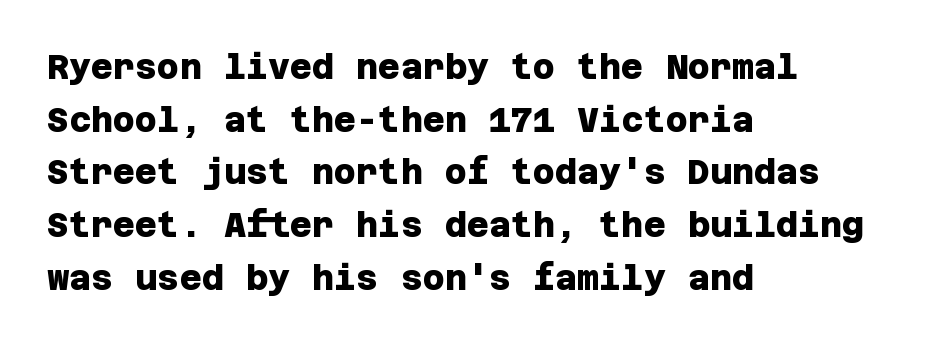
{"serif": "no", "bold": "yes", "weight": "heavy", "width": "normal", "stroke_contrast": "low", "x_height": "large", "underline": "no", "align": "left", "line_spacing": "normal", "line_spacing_ratio": 1.55, "letter_spacing": "normal", "letter_spacing_em": 0.0, "glyph_px": 34}
